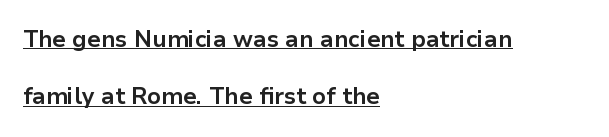
{"italic": "no", "bold": "yes", "underline": "yes", "align": "left", "line_spacing": "loose", "line_spacing_ratio": 2.49, "letter_spacing": "normal", "letter_spacing_em": 0.0, "glyph_px": 23}
